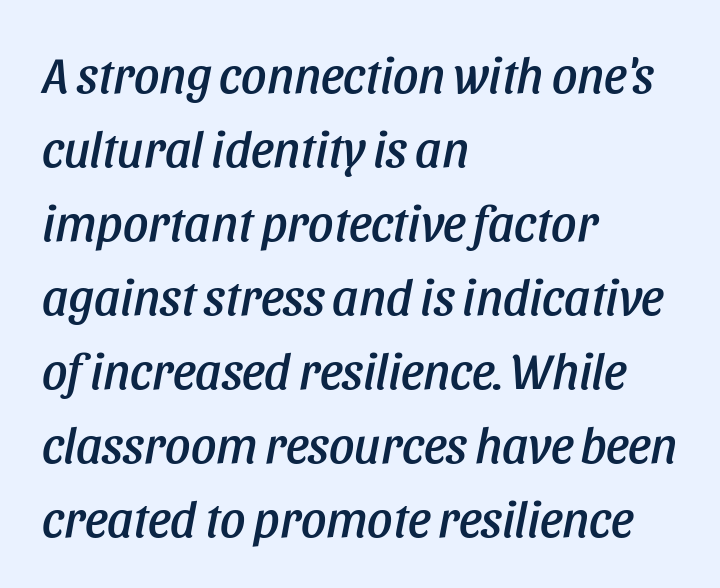
{"italic": "yes", "lean": "right", "slant_degrees": 11, "width": "condensed", "stroke_contrast": "low", "x_height": "large", "monospaced": "no", "underline": "no", "align": "left", "line_spacing": "normal", "line_spacing_ratio": 1.48, "letter_spacing": "normal", "letter_spacing_em": 0.0, "glyph_px": 50}
